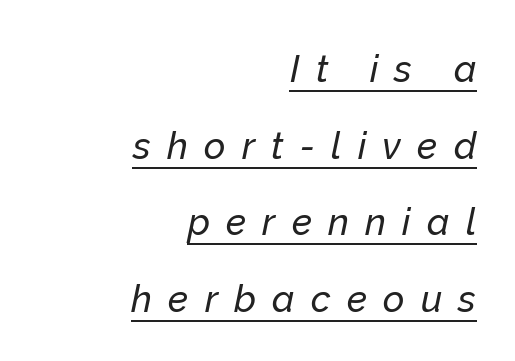
The image shows 37 px text type, italic (leaning right); set right-aligned, loose line spacing (2.07x), unusually wide letter spacing (+0.44 em), underlined; low stroke contrast and a medium x-height.
